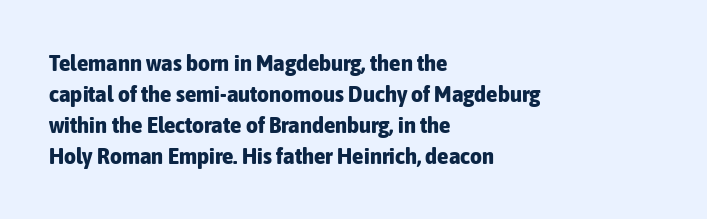
Q: Is the text bold? A: Yes.
Q: Is the text italic (slanted)? A: No, it is upright.
Q: Is the text underlined? A: No.
Q: How is the paragraph aligned? A: Left-aligned.
Q: Is the spacing between letters normal or unusually wide? A: Normal.
Q: Is the spacing between lines tight, normal or loose? A: Normal.
